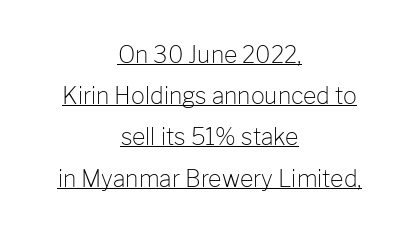
This is roman type, the default non-slanted kind. A continuous stroke trails under the words, as in a hyperlink. Spacing between characters is what you'd get straight out of the box. This sample is center-justified, so both line endings float freely. Stems here are at most as thick as an everyday book face.
